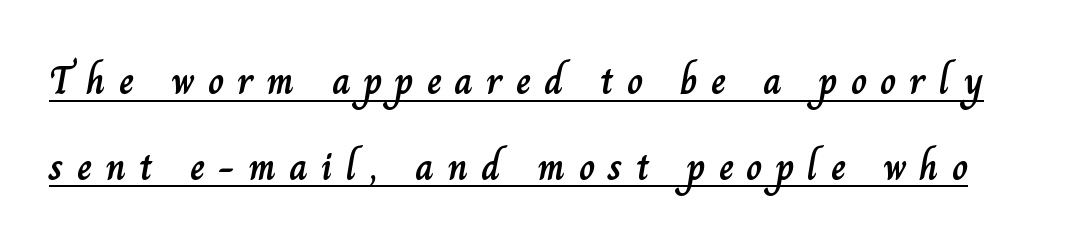
Vertical spacing — loose. Check the space under the baseline: a stroke is drawn there. Honestly, the letter spacing is so wide it's the main thing you notice.
